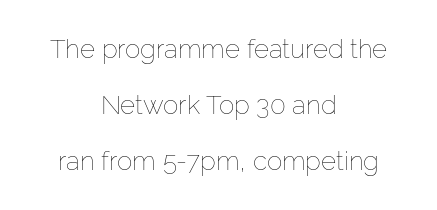
{"italic": "no", "bold": "no", "underline": "no", "align": "center", "line_spacing": "loose", "line_spacing_ratio": 2.15, "letter_spacing": "normal", "letter_spacing_em": 0.0, "glyph_px": 26}
